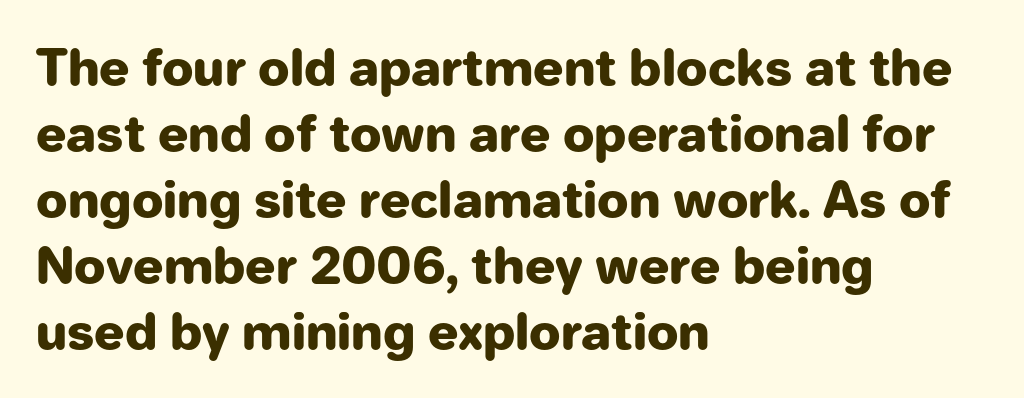
Q: Is the text bold? A: Yes.
Q: Is the text italic (slanted)? A: No, it is upright.
Q: Is the typeface a serif or a sans-serif typeface? A: Sans-serif.
Q: Is the text underlined? A: No.
Q: How is the paragraph aligned? A: Left-aligned.
Q: Is the spacing between letters normal or unusually wide? A: Normal.
Q: Is the spacing between lines tight, normal or loose? A: Normal.
Q: Width (condensed, normal, or wide)? A: Normal.
Q: Stroke contrast? A: Low.
Q: x-height? A: Medium.
Q: Monospaced? A: No.
